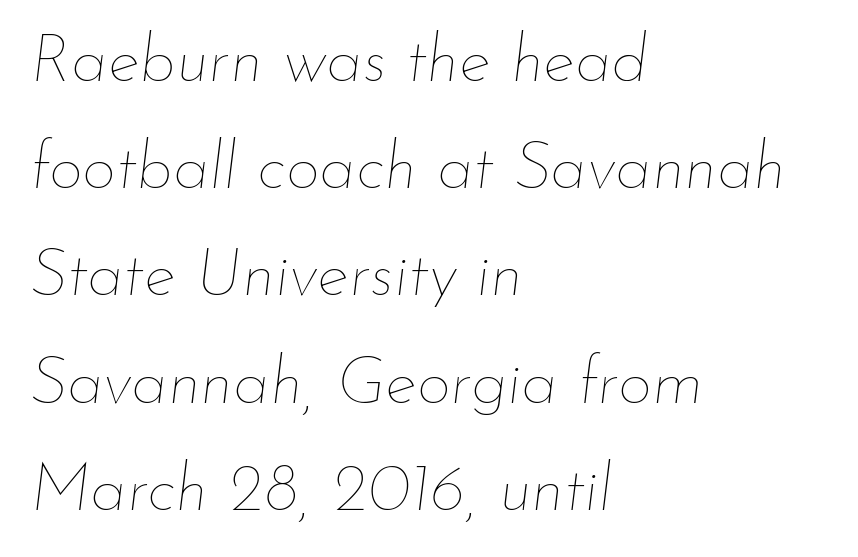
{"italic": "yes", "lean": "right", "slant_degrees": 7, "bold": "no", "weight": "thin", "width": "normal", "stroke_contrast": "low", "x_height": "small", "monospaced": "no", "underline": "no", "align": "left", "line_spacing": "normal", "line_spacing_ratio": 1.6, "letter_spacing": "normal", "letter_spacing_em": 0.0, "glyph_px": 67}
